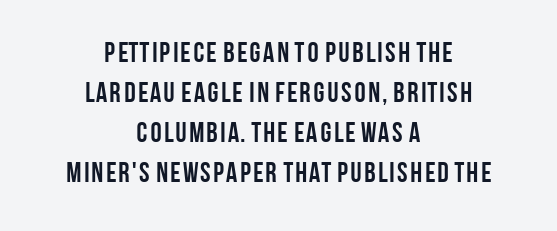
Q: Is the text bold? A: Yes.
Q: Is the text italic (slanted)? A: No, it is upright.
Q: Is the typeface a serif or a sans-serif typeface? A: Sans-serif.
Q: Is the text underlined? A: No.
Q: How is the paragraph aligned? A: Centered.
Q: Is the spacing between letters normal or unusually wide? A: Normal.
Q: Is the spacing between lines tight, normal or loose? A: Normal.
Q: Width (condensed, normal, or wide)? A: Condensed.
Q: Stroke contrast? A: Low.
Q: x-height? A: Large.
Q: Monospaced? A: No.
